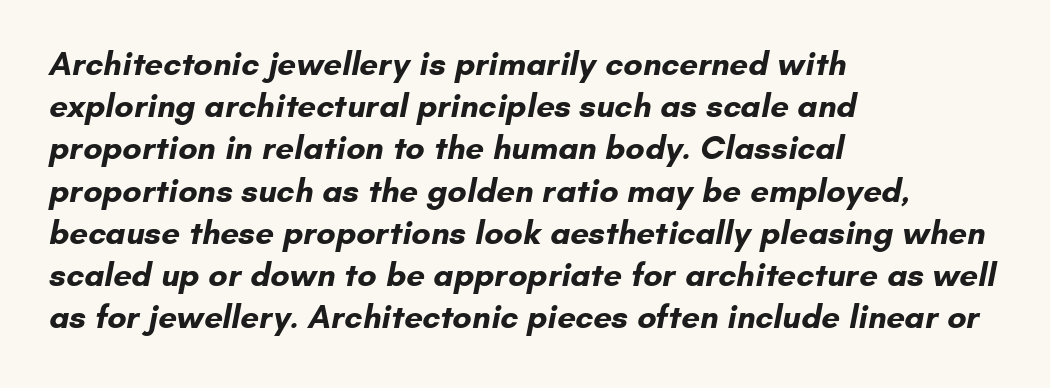
Regarding leading, the lines here are spaced in the standard way. Here the glyphs are tracked normally, forming tight word shapes. Glance below the letters and you will spot only blank space. Proportional: the letters do not fall into vertical columns.
